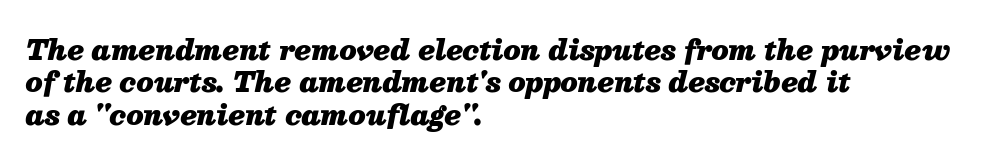
{"italic": "yes", "lean": "right", "slant_degrees": 13, "bold": "yes", "underline": "no", "align": "left", "line_spacing_ratio": 1.2, "letter_spacing": "normal", "letter_spacing_em": 0.0, "glyph_px": 27}
